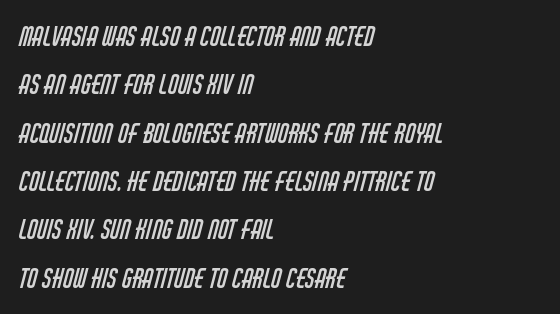
Q: Is the text bold? A: No.
Q: Is the text underlined? A: No.
Q: How is the paragraph aligned? A: Left-aligned.
Q: Is the spacing between letters normal or unusually wide? A: Normal.
